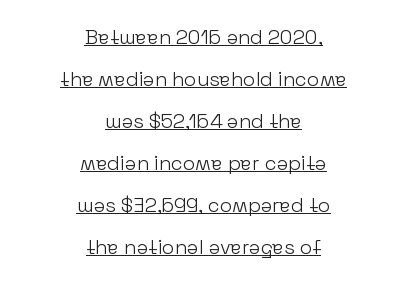
{"italic": "no", "bold": "no", "underline": "yes", "align": "center", "line_spacing": "loose", "line_spacing_ratio": 2.1, "letter_spacing": "normal", "letter_spacing_em": 0.0, "glyph_px": 20}
